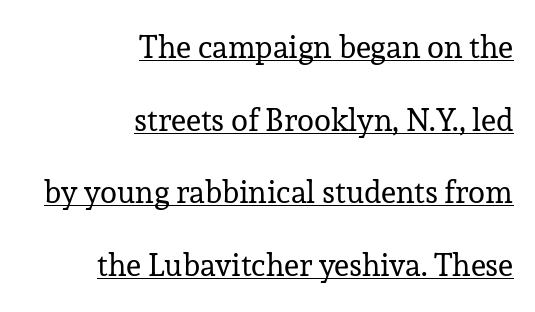
Q: Is the text bold? A: No.
Q: Is the text italic (slanted)? A: No, it is upright.
Q: Is the typeface a serif or a sans-serif typeface? A: Serif.
Q: Is the text underlined? A: Yes.
Q: How is the paragraph aligned? A: Right-aligned.
Q: Is the spacing between letters normal or unusually wide? A: Normal.
Q: Is the spacing between lines tight, normal or loose? A: Loose.
Q: Width (condensed, normal, or wide)? A: Normal.
Q: Stroke contrast? A: Low.
Q: x-height? A: Medium.
Q: Monospaced? A: No.
